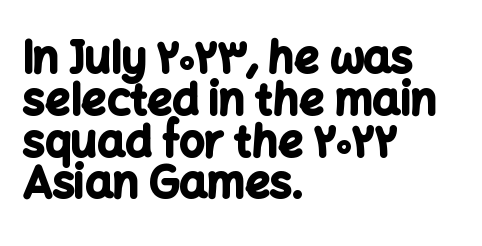
{"serif": "no", "italic": "no", "bold": "yes", "weight": "bold", "width": "normal", "stroke_contrast": "low", "x_height": "medium", "monospaced": "no", "underline": "no", "align": "left", "line_spacing": "tight", "line_spacing_ratio": 0.95, "letter_spacing": "normal", "letter_spacing_em": 0.0, "glyph_px": 44}
